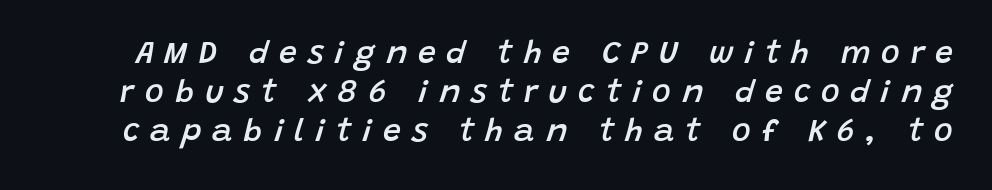
Q: Is the text bold? A: Semi-bold.
Q: Is the text italic (slanted)? A: Yes, it leans right by about 15 degrees.
Q: Is the text underlined? A: No.
Q: Is the spacing between letters normal or unusually wide? A: Unusually wide.
Q: Width (condensed, normal, or wide)? A: Normal.
Q: Stroke contrast? A: Low.
Q: x-height? A: Large.
Q: Monospaced? A: No.
